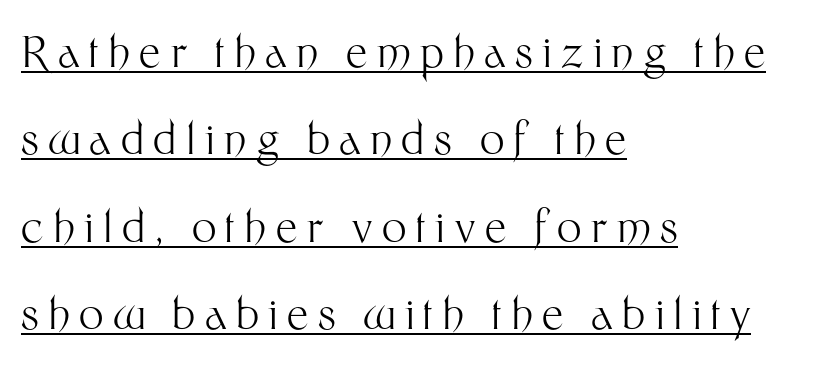
The image shows 43 px light sans-serif type, upright; set left-aligned, loose line spacing (2.03x), unusually wide letter spacing (+0.22 em), underlined; medium stroke contrast and a medium x-height.
